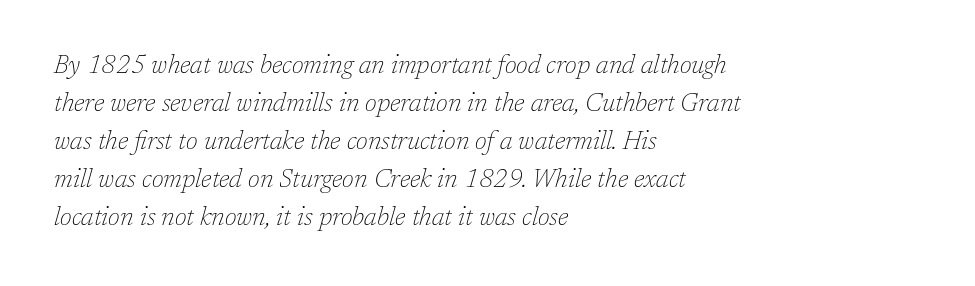
Q: Is the text bold? A: No.
Q: Is the text italic (slanted)? A: Yes, it leans right by about 17 degrees.
Q: Is the text underlined? A: No.
Q: How is the paragraph aligned? A: Left-aligned.
Q: Is the spacing between letters normal or unusually wide? A: Normal.
Q: Is the spacing between lines tight, normal or loose? A: Normal.
